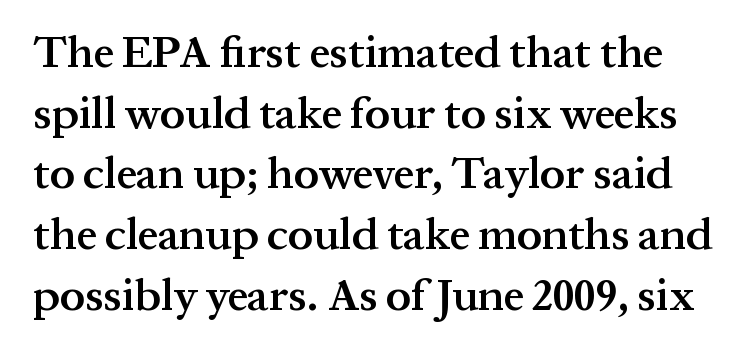
The image shows 45 px semibold serif type, upright; set normal line spacing (1.35x), normal letter spacing, not underlined; medium stroke contrast and a medium x-height.
